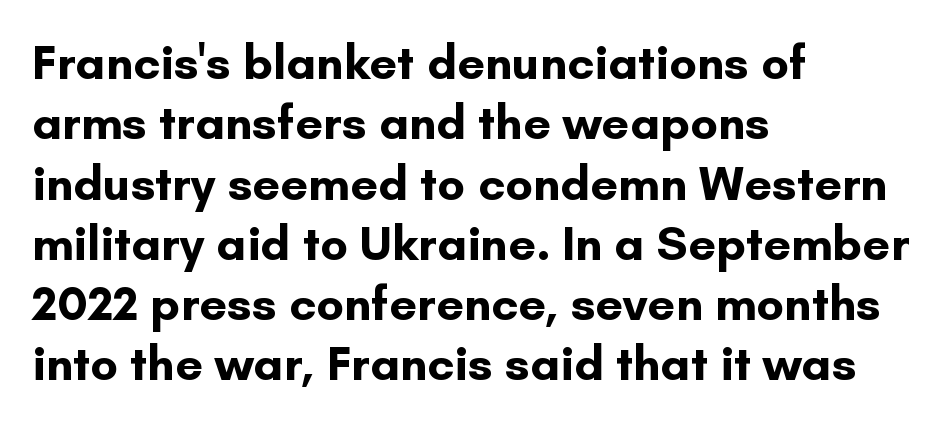
{"serif": "no", "italic": "no", "bold": "yes", "weight": "bold", "width": "normal", "stroke_contrast": "low", "x_height": "small", "monospaced": "no", "underline": "no", "align": "left", "line_spacing_ratio": 1.23, "letter_spacing": "normal", "letter_spacing_em": 0.0, "glyph_px": 49}
